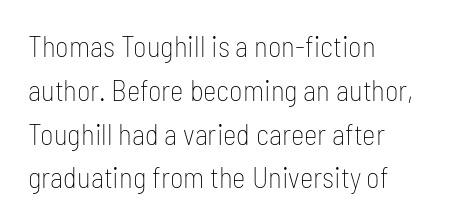
Q: Is the text bold? A: No.
Q: Is the text italic (slanted)? A: No, it is upright.
Q: Is the typeface a serif or a sans-serif typeface? A: Sans-serif.
Q: Is the text underlined? A: No.
Q: How is the paragraph aligned? A: Left-aligned.
Q: Is the spacing between letters normal or unusually wide? A: Normal.
Q: Is the spacing between lines tight, normal or loose? A: Normal.
Q: Width (condensed, normal, or wide)? A: Condensed.
Q: Stroke contrast? A: Low.
Q: x-height? A: Medium.
Q: Monospaced? A: No.
